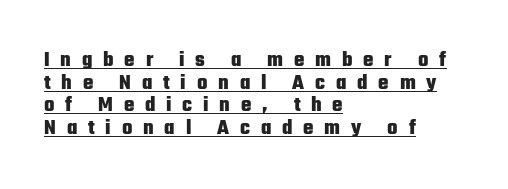
The image shows 22 px bold type, upright; set left-aligned, tight line spacing (1.03x), unusually wide letter spacing (+0.49 em), underlined.
